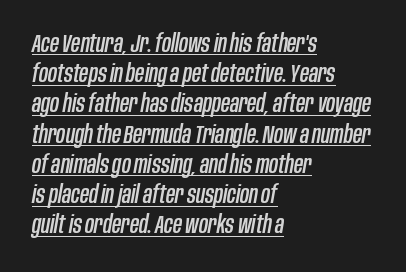
Q: Is the text italic (slanted)? A: Yes, it leans right by about 10 degrees.
Q: Is the text underlined? A: Yes.
Q: How is the paragraph aligned? A: Left-aligned.
Q: Is the spacing between letters normal or unusually wide? A: Normal.
